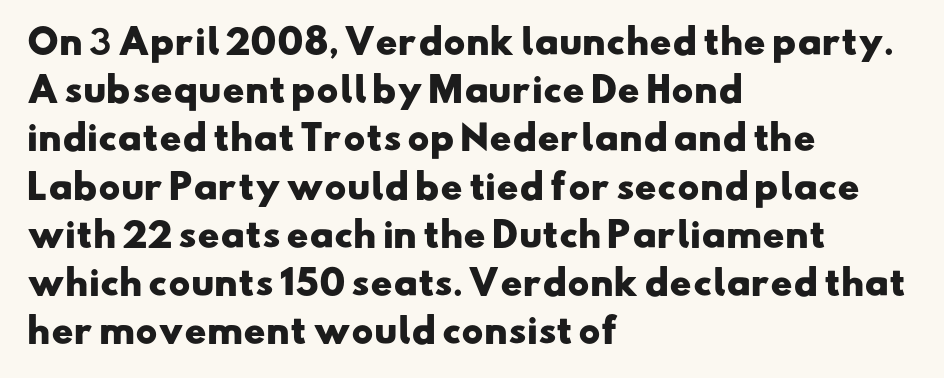
Q: Is the text bold? A: Yes.
Q: Is the typeface a serif or a sans-serif typeface? A: Sans-serif.
Q: Is the text underlined? A: No.
Q: How is the paragraph aligned? A: Left-aligned.
Q: Is the spacing between letters normal or unusually wide? A: Normal.
Q: Is the spacing between lines tight, normal or loose? A: Normal.
Q: Width (condensed, normal, or wide)? A: Wide.
Q: Stroke contrast? A: Low.
Q: x-height? A: Small.
Q: Monospaced? A: No.
